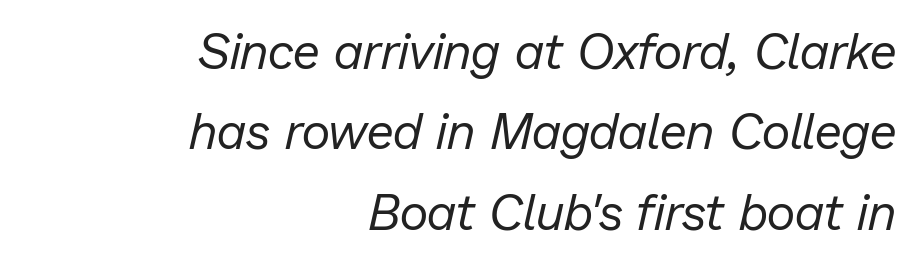
The image shows 50 px regular-weight type, italic (leaning right); set right-aligned, normal line spacing (1.61x), normal letter spacing, not underlined; low stroke contrast and a medium x-height.
